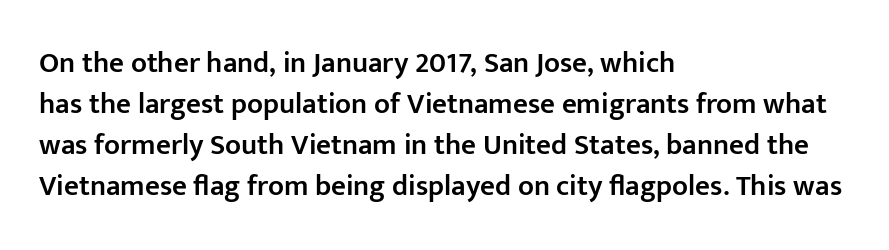
The image shows 29 px semibold sans-serif type, upright; set left-aligned, normal line spacing (1.41x), normal letter spacing, not underlined; low stroke contrast and a medium x-height.
